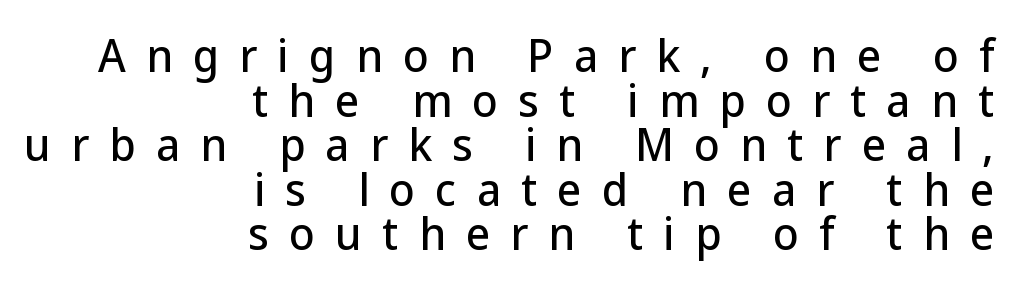
One glance says dense: line gaps are narrower than usual. Typeset ragged left — the right edge is the straight one. Examine the stroke ends and you'll find no serifs. The foot of each line stays bare and open. Display-style spreading of the glyphs; the letterfit is very open.
